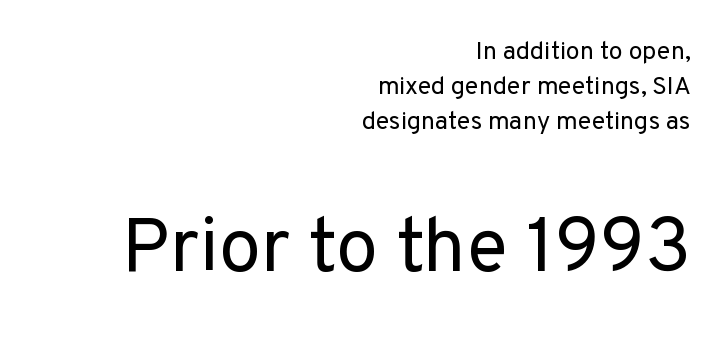
Stroke thickness stays within the range of a standard reading face or lighter. This rendering uses right alignment, leaving the left contour irregular. Students, observe: this is what conventionally led text looks like. Top chunk: small. Bottom chunk: large. The glyphs in this specimen are sans serif.
